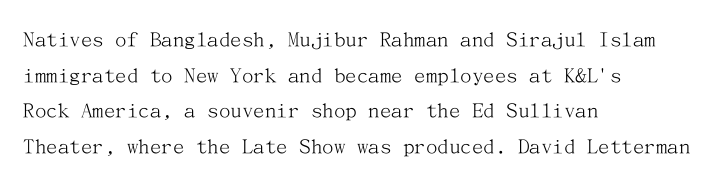
The image shows 23 px text type, upright; set left-aligned, normal line spacing (1.55x), normal letter spacing, not underlined.
